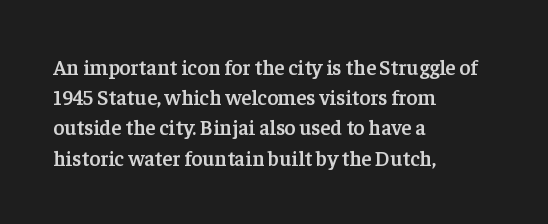
{"italic": "no", "bold": "semi", "underline": "no", "align": "left", "line_spacing": "normal", "line_spacing_ratio": 1.44, "letter_spacing": "normal", "letter_spacing_em": 0.0, "glyph_px": 21}
